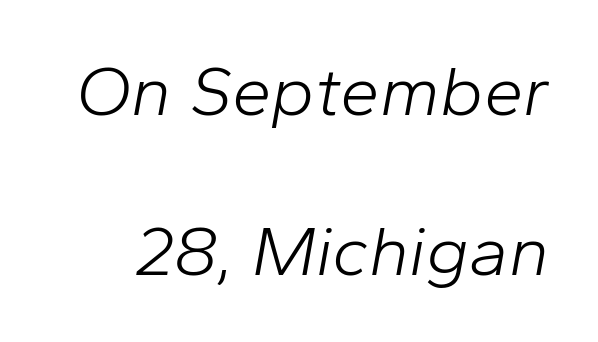
Q: Is the text bold? A: No.
Q: Is the text italic (slanted)? A: Yes, it leans right by about 10 degrees.
Q: Is the text underlined? A: No.
Q: Is the spacing between letters normal or unusually wide? A: Normal.
Q: Is the spacing between lines tight, normal or loose? A: Loose.
Q: Width (condensed, normal, or wide)? A: Normal.
Q: Stroke contrast? A: Low.
Q: x-height? A: Medium.
Q: Monospaced? A: No.
